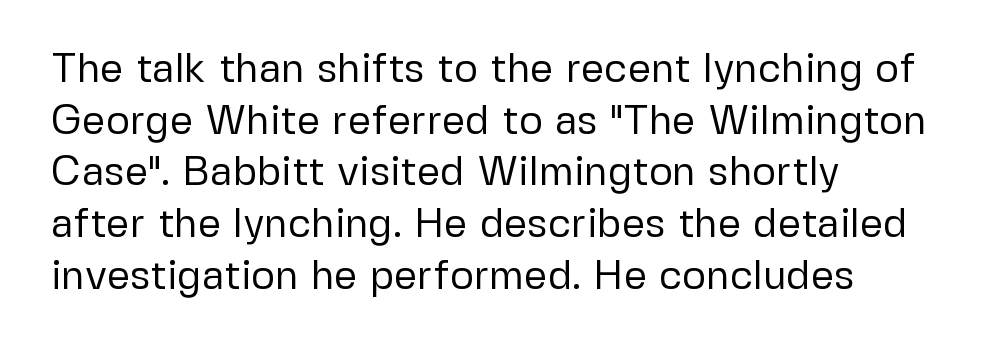
The setting favours the left margin, as ordinary paragraphs usually do. The type sits square on the baseline with zero lean. What kind of face is this? One without serifs — a sans. There is no visible air inserted between adjacent glyphs. No chunkiness to these letters — they're not bold.
